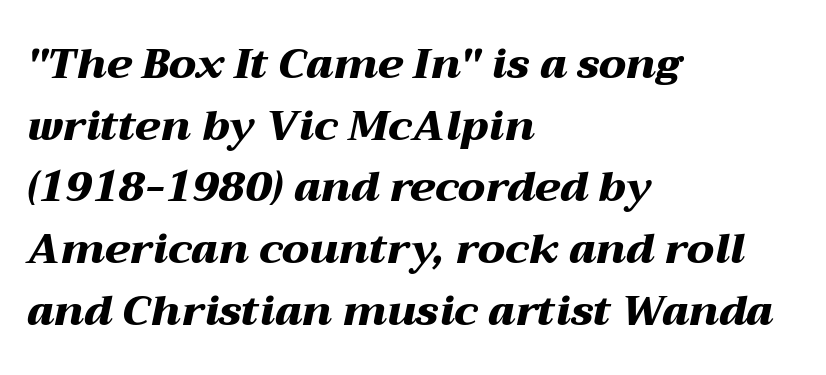
Q: Is the text bold? A: Yes.
Q: Is the text italic (slanted)? A: Yes, it leans right by about 12 degrees.
Q: Is the text underlined? A: No.
Q: How is the paragraph aligned? A: Left-aligned.
Q: Is the spacing between letters normal or unusually wide? A: Normal.
Q: Is the spacing between lines tight, normal or loose? A: Normal.
Q: Width (condensed, normal, or wide)? A: Wide.
Q: Stroke contrast? A: Medium.
Q: x-height? A: Medium.
Q: Monospaced? A: No.
